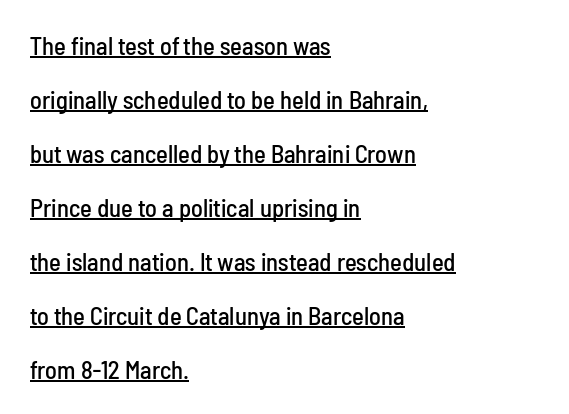
Q: Is the text italic (slanted)? A: No, it is upright.
Q: Is the text underlined? A: Yes.
Q: How is the paragraph aligned? A: Left-aligned.
Q: Is the spacing between letters normal or unusually wide? A: Normal.
Q: Is the spacing between lines tight, normal or loose? A: Loose.
